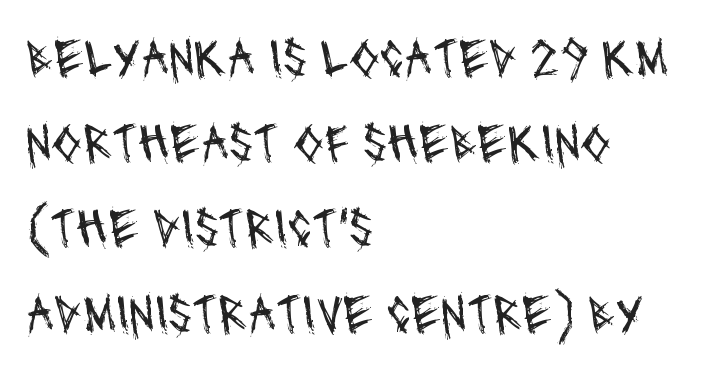
Q: Is the text bold? A: No.
Q: Is the typeface a serif or a sans-serif typeface? A: Sans-serif.
Q: Is the text underlined? A: No.
Q: How is the paragraph aligned? A: Left-aligned.
Q: Is the spacing between letters normal or unusually wide? A: Normal.
Q: Is the spacing between lines tight, normal or loose? A: Normal.
Q: Width (condensed, normal, or wide)? A: Condensed.
Q: Stroke contrast? A: Medium.
Q: x-height? A: Large.
Q: Monospaced? A: No.
